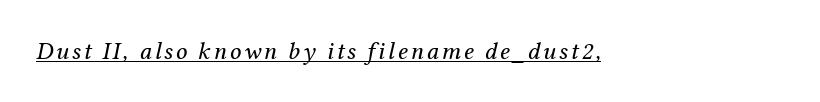
Q: Is the text bold? A: No.
Q: Is the text italic (slanted)? A: Yes, it leans right by about 12 degrees.
Q: Is the text underlined? A: Yes.
